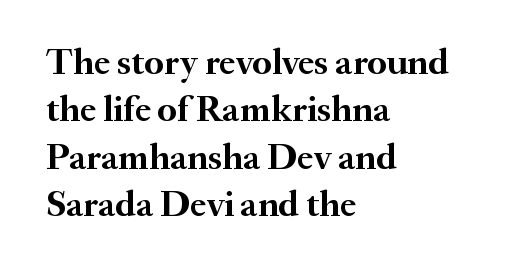
The rendering keeps characters at their native spacing. Ordinary non-slanted type is in use. The typesetting leans heavy: a genuine bold. The strip under each line holds only bare page.
